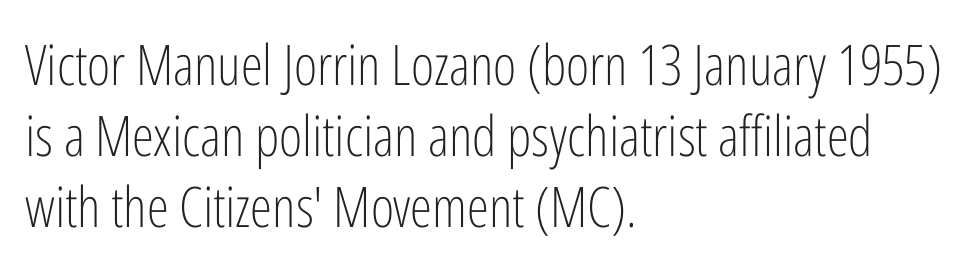
The line texture is even and compact thanks to regular tracking. Line beginnings align vertically; line endings do not. The typesetting does not lean heavy: it is not bold. The rows are spaced the way most documents space them.
